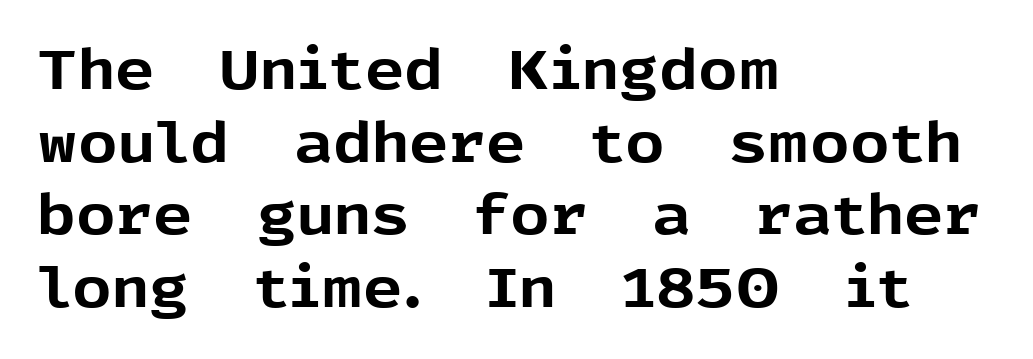
Q: Is the text bold? A: Yes.
Q: Is the text italic (slanted)? A: No, it is upright.
Q: Is the typeface a serif or a sans-serif typeface? A: Sans-serif.
Q: Is the text underlined? A: No.
Q: How is the paragraph aligned? A: Left-aligned.
Q: Is the spacing between letters normal or unusually wide? A: Normal.
Q: Is the spacing between lines tight, normal or loose? A: Normal.
Q: Width (condensed, normal, or wide)? A: Normal.
Q: x-height? A: Medium.
Q: Monospaced? A: No.
